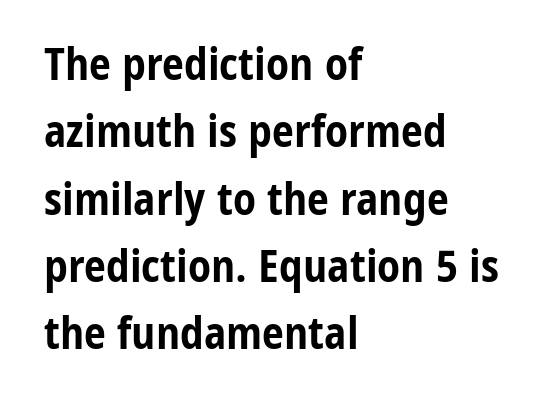
Q: Is the text bold? A: Yes.
Q: Is the text italic (slanted)? A: No, it is upright.
Q: Is the typeface a serif or a sans-serif typeface? A: Sans-serif.
Q: Is the text underlined? A: No.
Q: How is the paragraph aligned? A: Left-aligned.
Q: Is the spacing between letters normal or unusually wide? A: Normal.
Q: Is the spacing between lines tight, normal or loose? A: Normal.
Q: Width (condensed, normal, or wide)? A: Condensed.
Q: Stroke contrast? A: Low.
Q: x-height? A: Medium.
Q: Monospaced? A: No.
